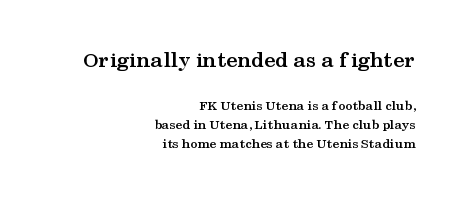
The image shows 23 px bold type, upright; set right-aligned, normal line spacing (1.37x), normal letter spacing, not underlined; the first (top) block is 1.64x larger.
